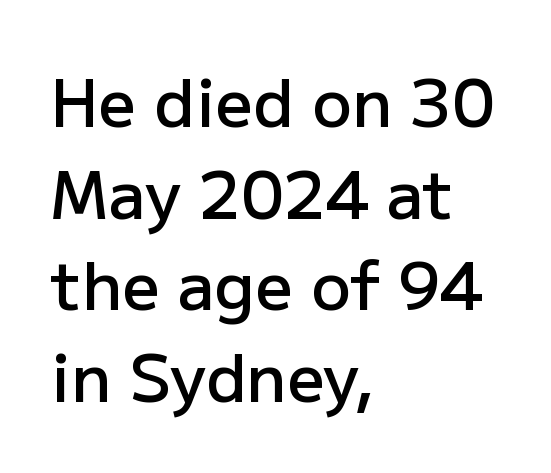
{"serif": "no", "italic": "no", "bold": "semi", "weight": "semibold", "width": "normal", "stroke_contrast": "low", "x_height": "medium", "monospaced": "no", "underline": "no", "align": "left", "line_spacing": "normal", "line_spacing_ratio": 1.39, "letter_spacing": "normal", "letter_spacing_em": 0.0, "glyph_px": 66}
